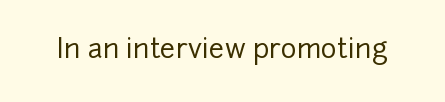
{"italic": "no", "underline": "no", "letter_spacing": "normal", "letter_spacing_em": 0.0, "glyph_px": 27}
